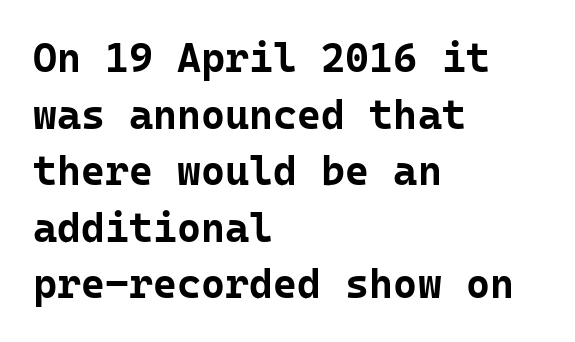
{"serif": "no", "italic": "no", "bold": "yes", "weight": "bold", "width": "normal", "stroke_contrast": "low", "x_height": "medium", "underline": "no", "align": "left", "line_spacing": "normal", "line_spacing_ratio": 1.38, "letter_spacing": "normal", "letter_spacing_em": 0.0, "glyph_px": 41}
